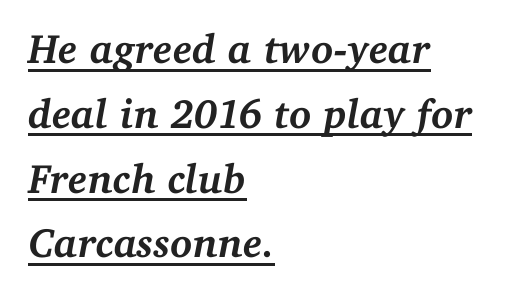
The image shows 41 px semibold serif type, italic (leaning right); set left-aligned, normal line spacing (1.58x), normal letter spacing, underlined; medium stroke contrast and a medium x-height.
